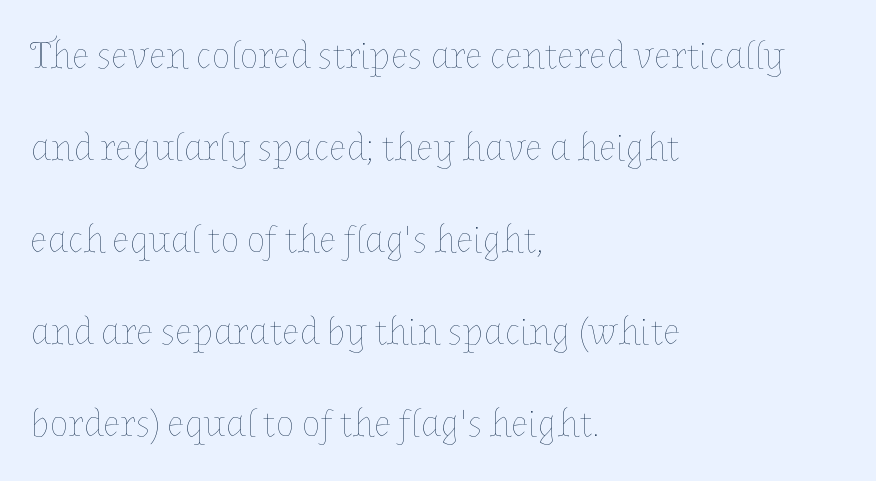
{"italic": "no", "bold": "no", "weight": "thin", "width": "normal", "stroke_contrast": "low", "x_height": "medium", "monospaced": "no", "underline": "no", "align": "left", "line_spacing": "loose", "line_spacing_ratio": 2.36, "letter_spacing": "normal", "letter_spacing_em": 0.0, "glyph_px": 39}
